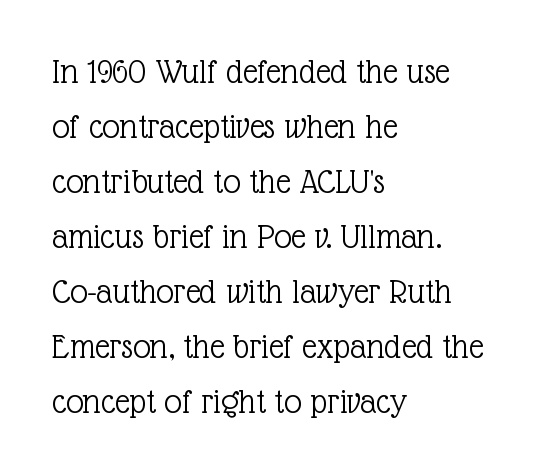
A light-to-regular cut is what we see here. Letterform terminals end in serifs throughout the passage. The horizontal fit of the characters is conventional and even. Vertically, the passage feels balanced, rows spaced as you'd expect. Compared with a centered layout, this one pins lines to the left instead. The letters advance in unequal steps, a hallmark of proportional type.
